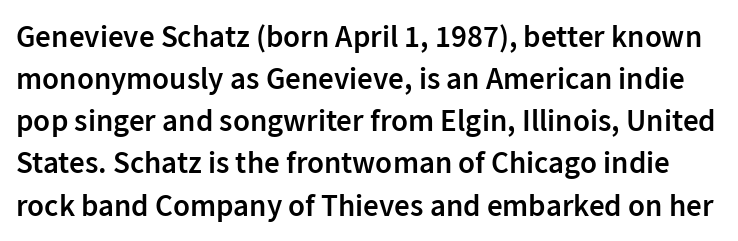
The image shows 31 px semibold sans-serif type, upright; set normal line spacing (1.36x), normal letter spacing, not underlined; low stroke contrast and a medium x-height.
